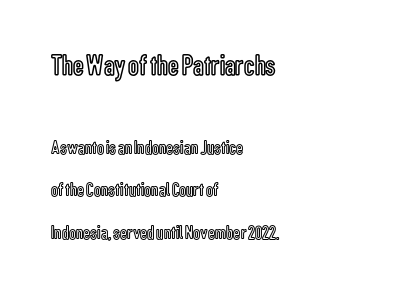
The image shows 30 px condensed type, upright; set left-aligned, loose line spacing (2.11x), normal letter spacing, not underlined; the first (top) block is 1.5x larger; a medium x-height.
